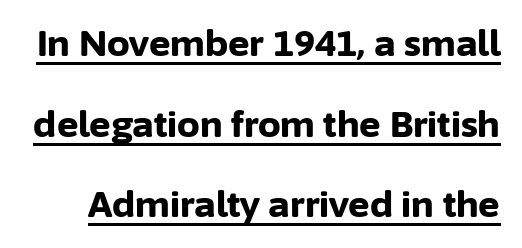
The sample's only ornament is a line tracing under the words. Observe the absence of serifs on each vertical stroke in this sample. These lines keep a tight, regular rhythm from letter to letter. A typesetter would call this leading open, well beyond the default. Posture: straight, roman, zero tilt.
